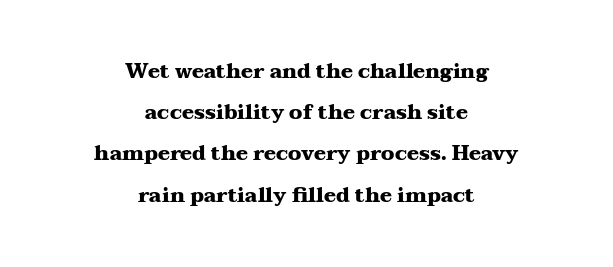
{"italic": "no", "bold": "yes", "underline": "no", "align": "center", "line_spacing": "loose", "line_spacing_ratio": 2.06, "letter_spacing": "normal", "letter_spacing_em": 0.0, "glyph_px": 20}
